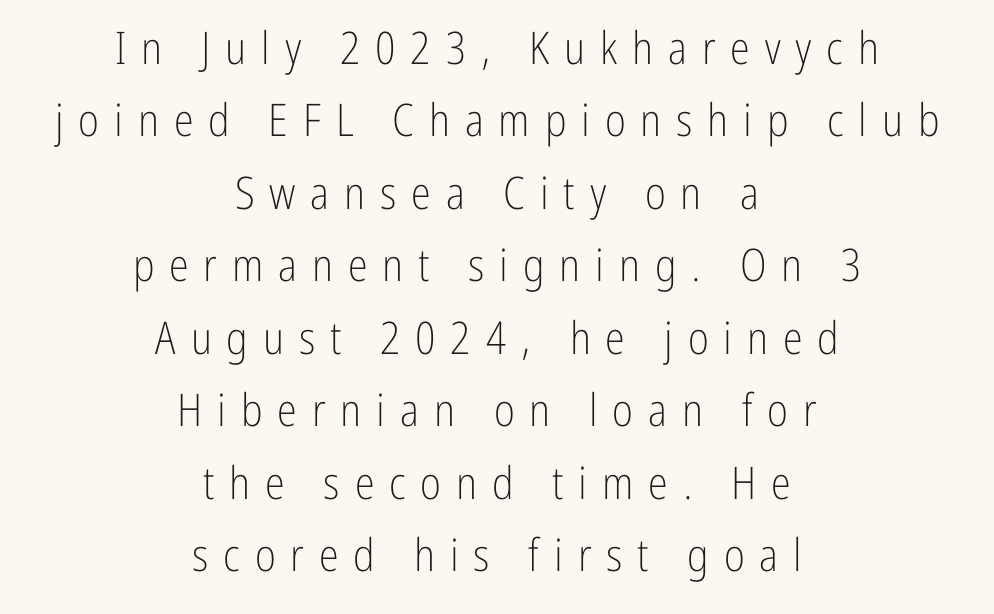
{"serif": "no", "italic": "no", "bold": "no", "weight": "light", "width": "condensed", "stroke_contrast": "low", "x_height": "medium", "monospaced": "no", "underline": "no", "align": "center", "line_spacing": "normal", "line_spacing_ratio": 1.61, "letter_spacing": "wide", "letter_spacing_em": 0.33, "glyph_px": 45}
